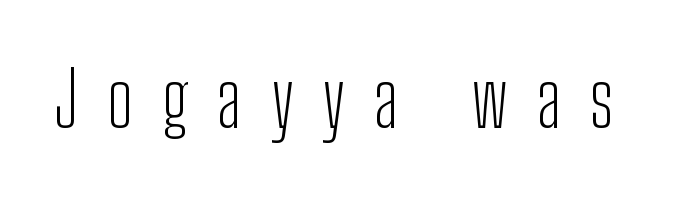
{"serif": "no", "italic": "no", "bold": "no", "weight": "light", "width": "condensed", "stroke_contrast": "low", "x_height": "medium", "monospaced": "no", "underline": "no", "letter_spacing": "wide", "letter_spacing_em": 0.39, "glyph_px": 75}
